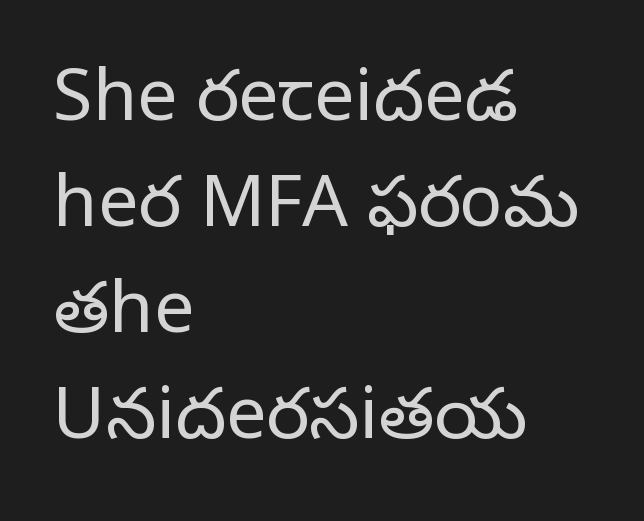
Regarding serifs, this sample has them. Clear beneath every line of the passage. This is the regular roman posture of the typeface. One-word summary of the alignment: left.
